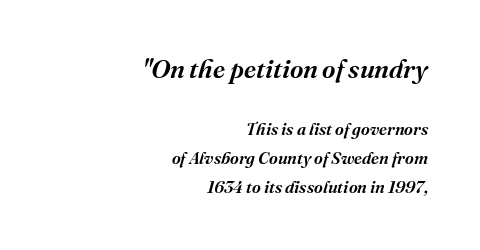
{"italic": "yes", "lean": "right", "slant_degrees": 16, "bold": "semi", "underline": "no", "align": "right", "line_spacing_ratio": 1.72, "letter_spacing": "normal", "letter_spacing_em": 0.0, "larger_block": "first", "size_ratio": 1.53, "glyph_px": 26}
